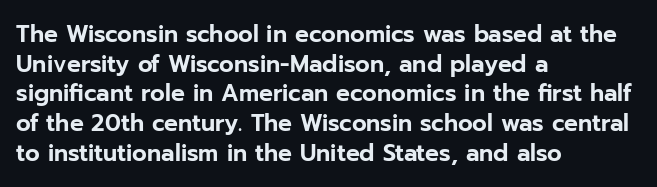
Q: Is the text italic (slanted)? A: No, it is upright.
Q: Is the text underlined? A: No.
Q: How is the paragraph aligned? A: Left-aligned.
Q: Is the spacing between letters normal or unusually wide? A: Normal.
Q: Is the spacing between lines tight, normal or loose? A: Normal.
